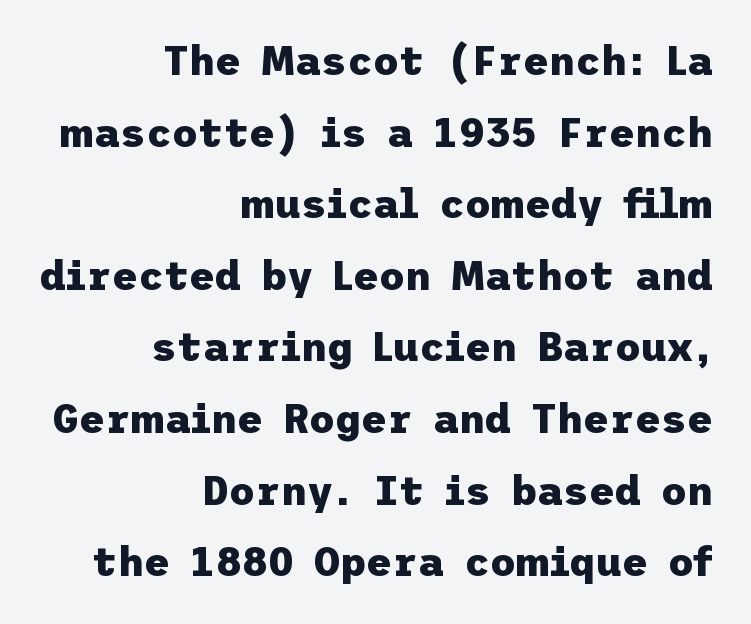
The image shows 40 px heavy sans-serif type, upright; set right-aligned, line spacing 1.79x, normal letter spacing, not underlined; low stroke contrast and a medium x-height.
